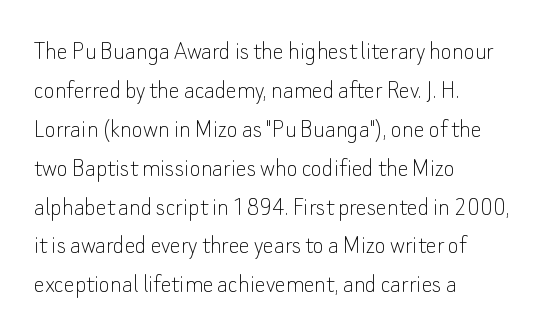
{"italic": "no", "bold": "no", "underline": "no", "align": "left", "line_spacing": "normal", "line_spacing_ratio": 1.44, "letter_spacing": "normal", "letter_spacing_em": 0.0, "glyph_px": 27}
